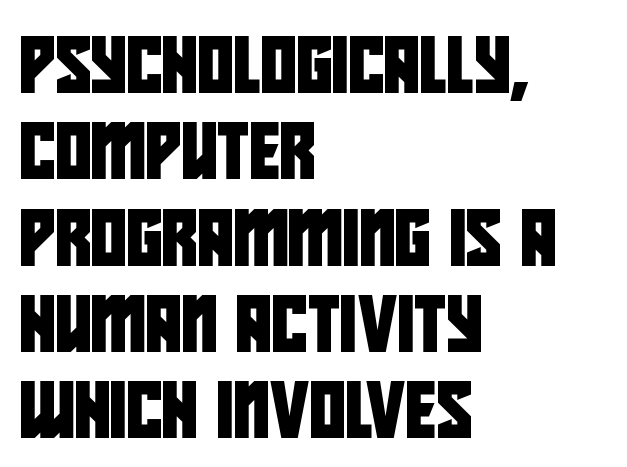
{"serif": "no", "width": "condensed", "stroke_contrast": "low", "x_height": "large", "monospaced": "no", "underline": "no", "align": "left", "line_spacing": "normal", "line_spacing_ratio": 1.57, "letter_spacing": "normal", "letter_spacing_em": 0.0, "glyph_px": 55}
